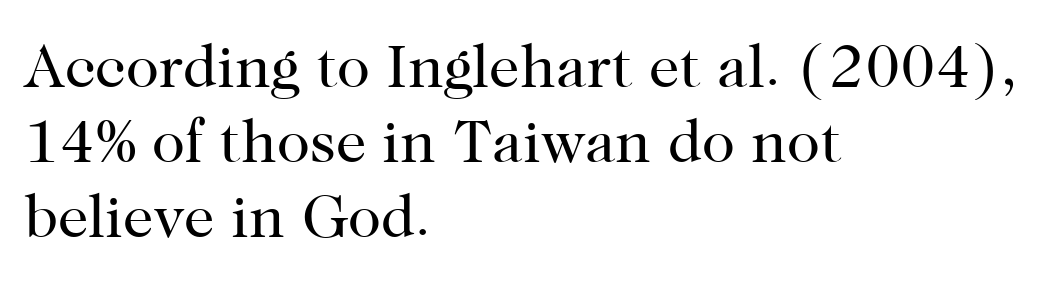
Q: Is the text bold? A: No.
Q: Is the text italic (slanted)? A: No, it is upright.
Q: Is the typeface a serif or a sans-serif typeface? A: Serif.
Q: Is the text underlined? A: No.
Q: How is the paragraph aligned? A: Left-aligned.
Q: Is the spacing between letters normal or unusually wide? A: Normal.
Q: Width (condensed, normal, or wide)? A: Normal.
Q: Stroke contrast? A: High.
Q: x-height? A: Medium.
Q: Monospaced? A: No.
